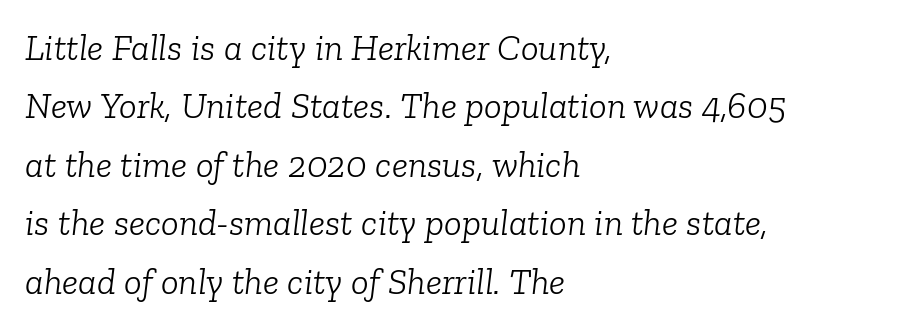
Q: Is the text bold? A: No.
Q: Is the text italic (slanted)? A: Yes, it leans right by about 6 degrees.
Q: Is the typeface a serif or a sans-serif typeface? A: Serif.
Q: Is the text underlined? A: No.
Q: How is the paragraph aligned? A: Left-aligned.
Q: Is the spacing between letters normal or unusually wide? A: Normal.
Q: Is the spacing between lines tight, normal or loose? A: Normal.
Q: Width (condensed, normal, or wide)? A: Normal.
Q: Stroke contrast? A: Low.
Q: x-height? A: Medium.
Q: Monospaced? A: No.
